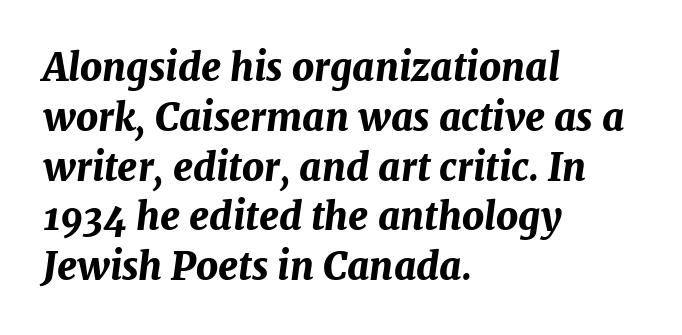
{"italic": "yes", "lean": "right", "slant_degrees": 7, "bold": "yes", "weight": "bold", "width": "normal", "stroke_contrast": "medium", "x_height": "medium", "monospaced": "no", "underline": "no", "align": "left", "line_spacing": "normal", "line_spacing_ratio": 1.31, "letter_spacing": "normal", "letter_spacing_em": 0.0, "glyph_px": 38}
